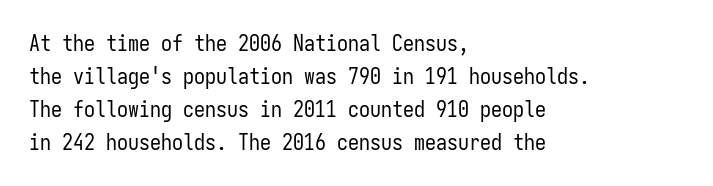
{"italic": "no", "bold": "no", "underline": "no", "align": "left", "line_spacing": "normal", "line_spacing_ratio": 1.5, "letter_spacing": "normal", "letter_spacing_em": 0.0, "glyph_px": 22}
